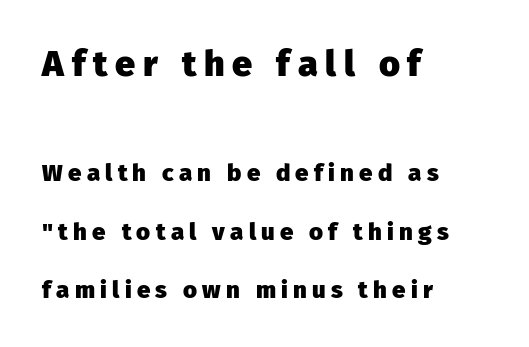
Q: Is the text bold? A: Yes.
Q: Is the text italic (slanted)? A: No, it is upright.
Q: Is the typeface a serif or a sans-serif typeface? A: Sans-serif.
Q: Is the text underlined? A: No.
Q: How is the paragraph aligned? A: Left-aligned.
Q: Is the spacing between letters normal or unusually wide? A: Unusually wide.
Q: Is the spacing between lines tight, normal or loose? A: Loose.
Q: Which block of text is set in a larger size, the first (top) or the second (bottom)? A: The first (top) one.
Q: Width (condensed, normal, or wide)? A: Normal.
Q: Stroke contrast? A: Low.
Q: x-height? A: Medium.
Q: Monospaced? A: No.
